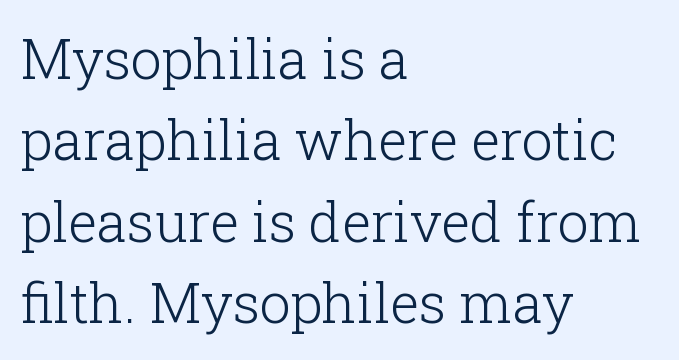
Look at the bottom of the vertical strokes: they flare into serifs here. The space directly below the letters is spotless. The paragraph has a hard left edge and a soft right edge. The passage shown is typed in a proportional face where columns would drift. The letterforms sit at book weight or below. The gaps between neighbouring characters are ordinary and unremarkable.
